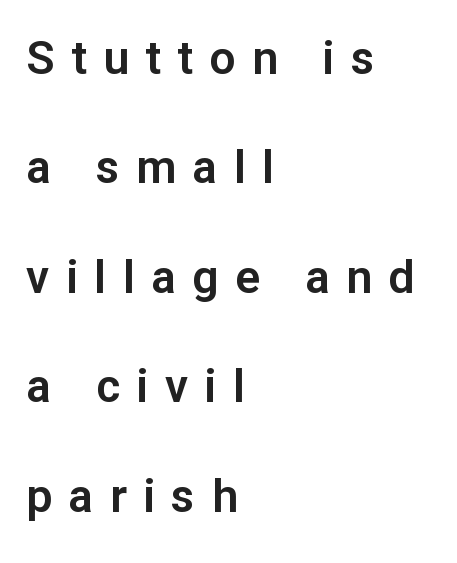
The image shows 46 px sans-serif type, upright; set left-aligned, loose line spacing (2.38x), unusually wide letter spacing (+0.36 em), not underlined; low stroke contrast and a medium x-height.
